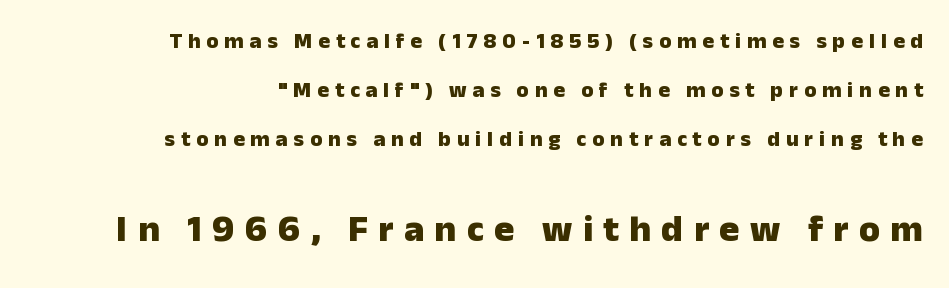
A typesetter would mark this as roman, not italic. The strokes are fattened all the way to bold. You get the small type first, then a jump to larger type. Horizontally, the lines are justified to the trailing edge only.
